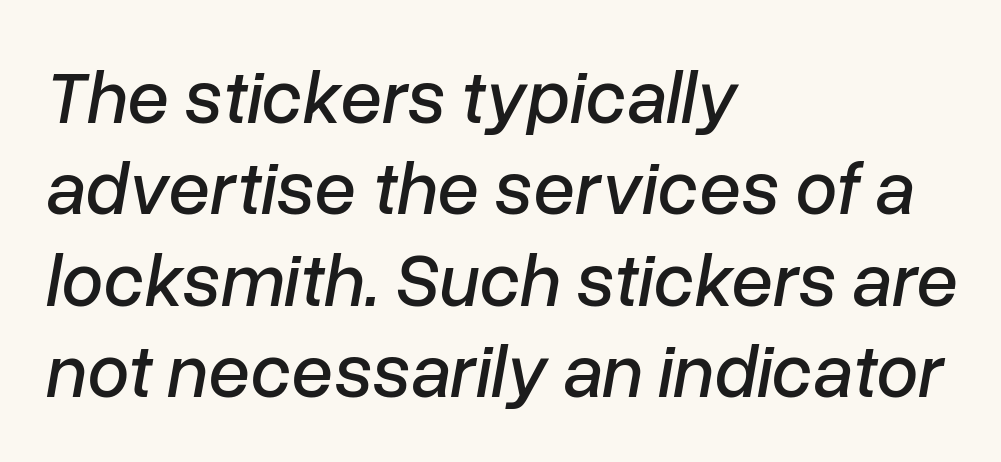
Q: Is the text italic (slanted)? A: Yes, it leans right by about 10 degrees.
Q: Is the text underlined? A: No.
Q: How is the paragraph aligned? A: Left-aligned.
Q: Is the spacing between letters normal or unusually wide? A: Normal.
Q: Width (condensed, normal, or wide)? A: Normal.
Q: Stroke contrast? A: Low.
Q: x-height? A: Medium.
Q: Monospaced? A: No.
